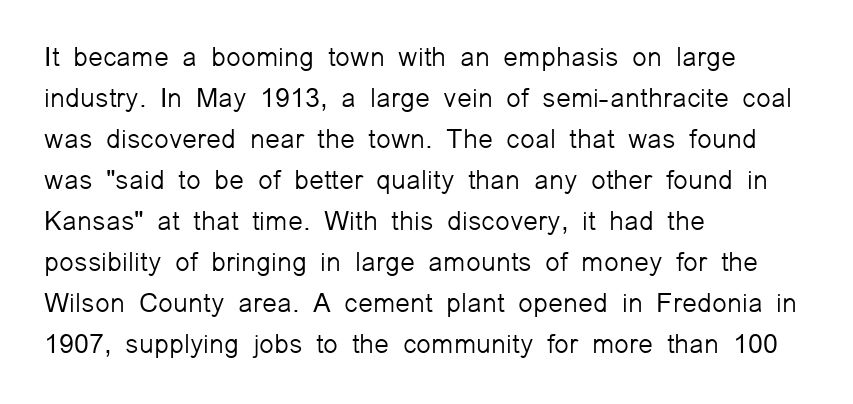
{"italic": "no", "bold": "no", "underline": "no", "align": "left", "line_spacing": "normal", "line_spacing_ratio": 1.52, "letter_spacing": "normal", "letter_spacing_em": 0.0, "glyph_px": 27}
